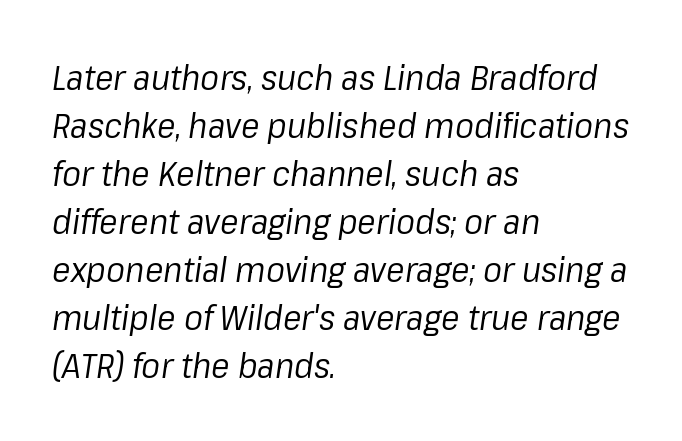
Glyph-to-glyph distance matches everyday printed text. A light-to-regular cut is what we see here. Notice how descenders clear the ascenders below comfortably — that's standard leading. The whole block is typeset with a tilt.
